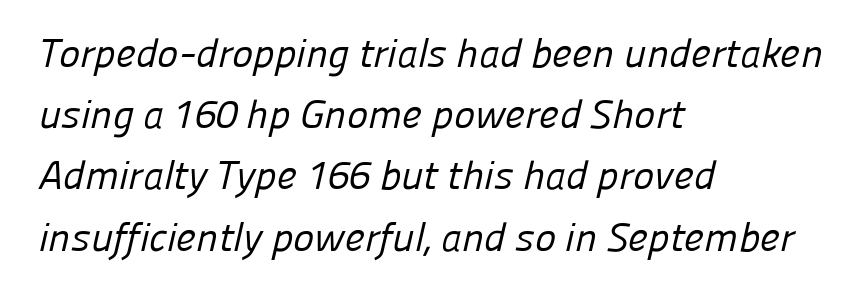
What stands out about the letter spacing? Nothing — it is the standard amount. The letters advance in unequal steps, a hallmark of proportional type. The lines sit at an ordinary, default distance from one another. Every row of glyphs begins at an identical x-position on the left. This sample uses a sans-serif face. Only glyphs here, with clear space below each row.
